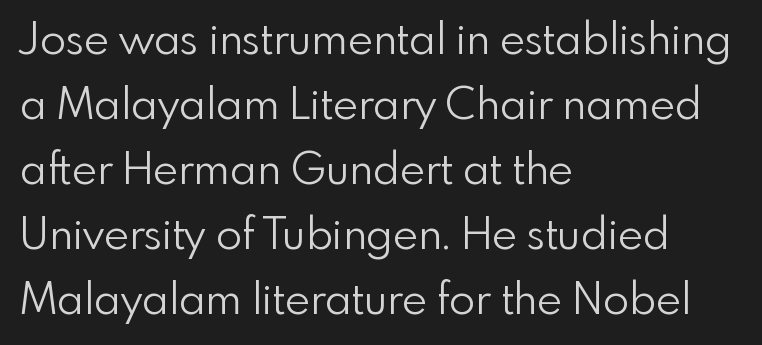
These lines are composed in type without serifs. Here the designer chose a conventional face with non-uniform glyph widths. Notice how the passage keeps a crisp vertical edge on the left only. If you drew a line through each stem, it would be perfectly vertical. Weight: regular or lighter.
